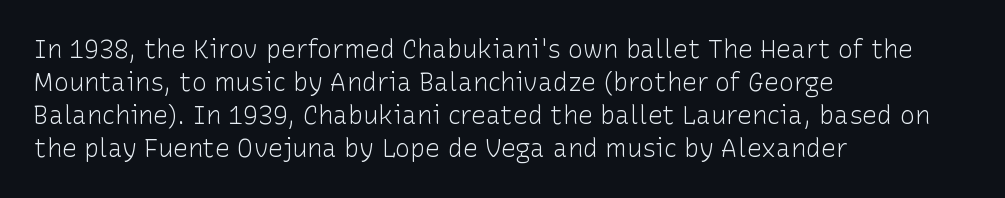
Q: Is the text bold? A: No.
Q: Is the text italic (slanted)? A: No, it is upright.
Q: Is the text underlined? A: No.
Q: How is the paragraph aligned? A: Left-aligned.
Q: Is the spacing between letters normal or unusually wide? A: Normal.
Q: Is the spacing between lines tight, normal or loose? A: Normal.
